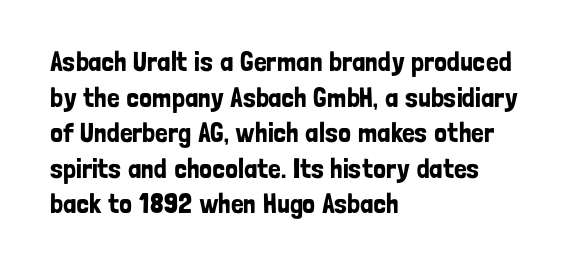
Characters remain perfectly vertical along every line. The gap between lines stays unmarked. Inter-character spacing is left at the font's built-in metrics. One glance says typical: line gaps are just what's usual. Note the varied advance widths — an 'i' is clearly narrower than an 'm'.
